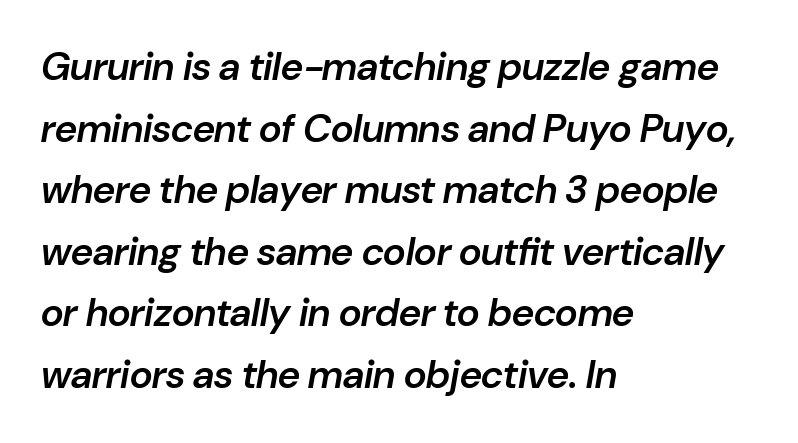
Here the designer chose a conventional face with non-uniform glyph widths. Letter spacing: default. Emphasis-style slanted type is in use. In terms of weight, the rendering is demibold, just under bold.
